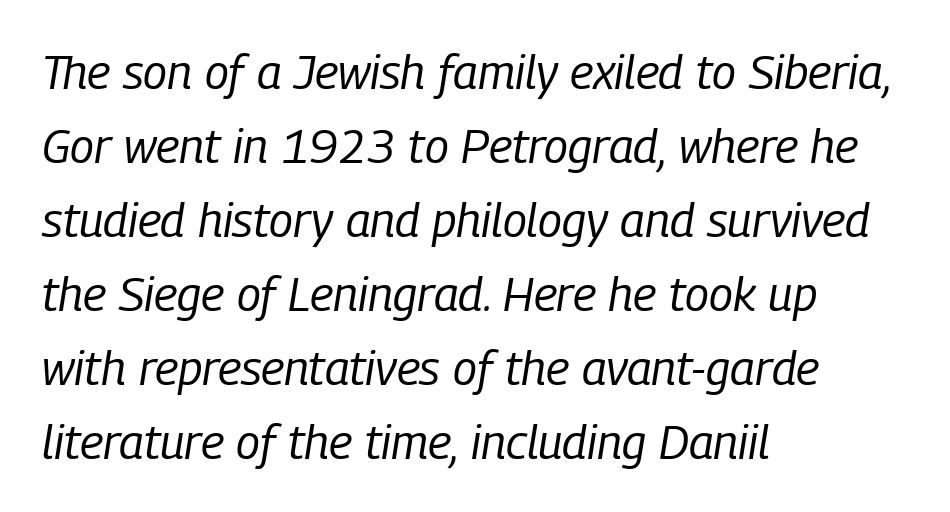
Q: Is the text bold? A: No.
Q: Is the text italic (slanted)? A: Yes, it leans right by about 9 degrees.
Q: Is the text underlined? A: No.
Q: How is the paragraph aligned? A: Left-aligned.
Q: Is the spacing between letters normal or unusually wide? A: Normal.
Q: Is the spacing between lines tight, normal or loose? A: Normal.
Q: Width (condensed, normal, or wide)? A: Condensed.
Q: Stroke contrast? A: Low.
Q: x-height? A: Medium.
Q: Monospaced? A: No.
